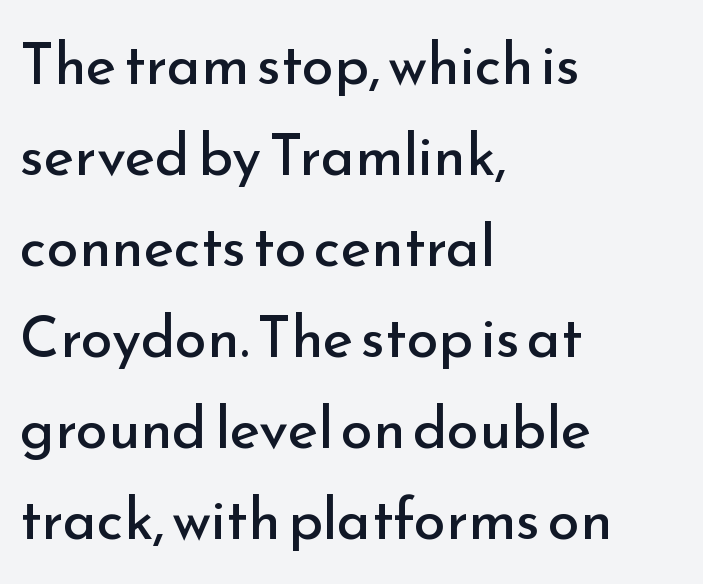
Just letters on the line, the space beneath them empty. All the whitespace from short lines collects on the right. Is the stroke heavy? The answer is a plain regular-or-lighter. The text was rendered using a sans face with plain stroke endings. The passage shown has conventional tracking throughout. Every stem runs plumb, perpendicular to the baseline.
